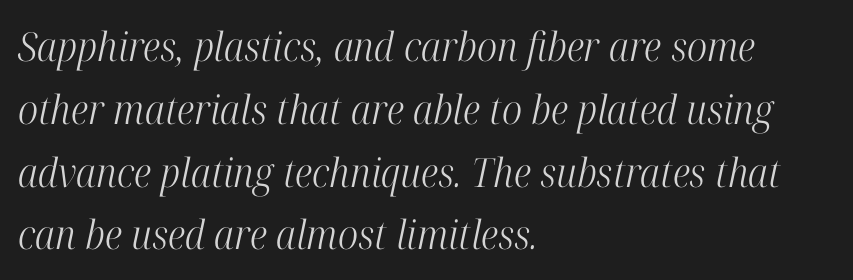
Descenders hang freely into open space. Would a proofreader flag this as italicized? Yes. Unbolded letterforms with no extra heft. This sample has the flowing, uneven cadence of proportional lettering. The characters display serif detailing at their extremities.
